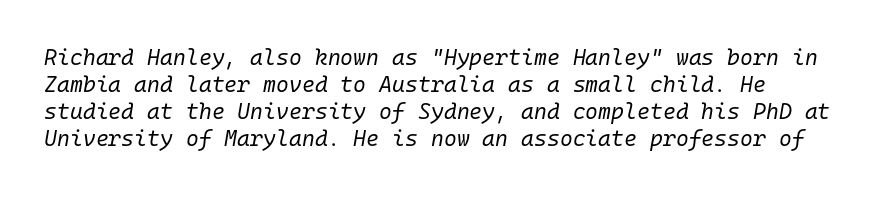
Q: Is the text bold? A: No.
Q: Is the text italic (slanted)? A: Yes, it leans right by about 10 degrees.
Q: Is the text underlined? A: No.
Q: Is the spacing between letters normal or unusually wide? A: Normal.
